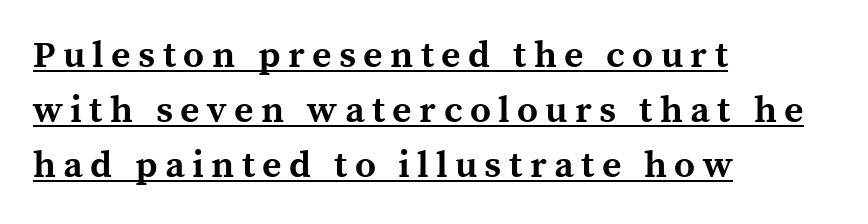
Like a heading marked for emphasis, these lines bear an underscore. Ordinary non-slanted type is in use. A typesetter would call this proportional, since set widths differ per character. Stroke thickness is high; the sample reads as a true bold. This sample keeps an unexceptional amount of space between lines. Line starts are locked; line ends wander.
